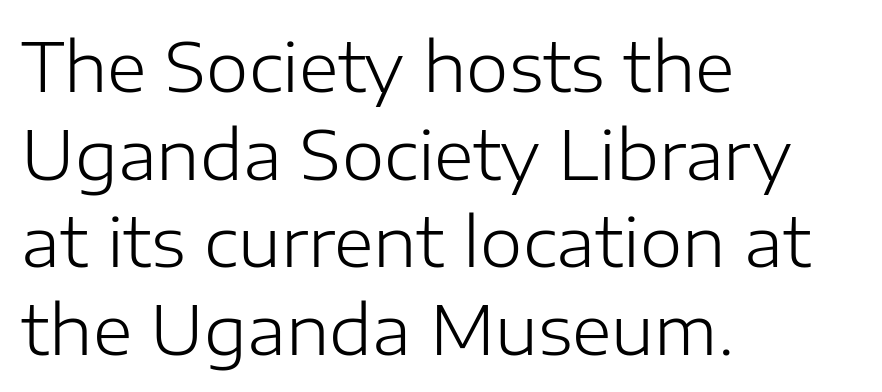
The image shows 68 px light sans-serif type, upright; set left-aligned, normal line spacing (1.29x), normal letter spacing, not underlined; low stroke contrast and a medium x-height.
